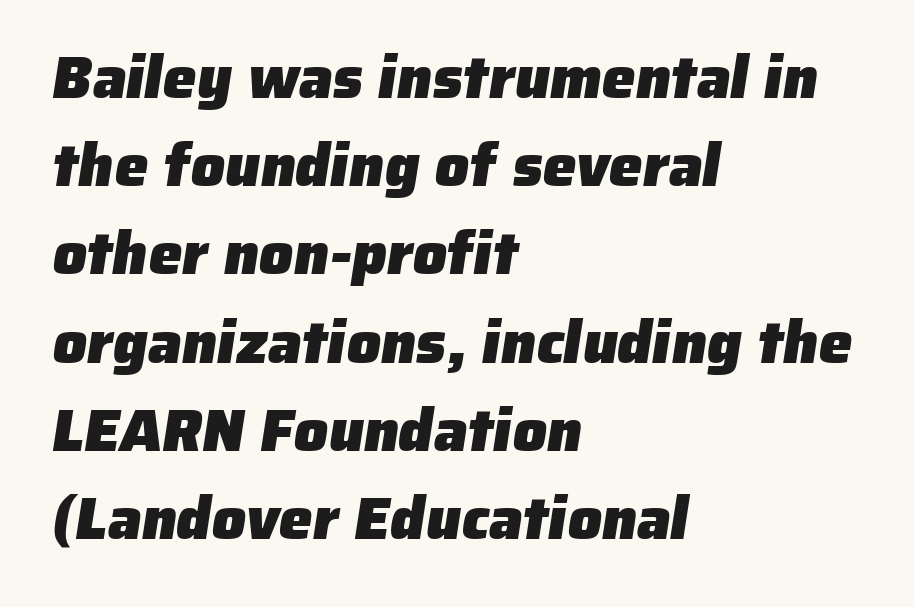
Character widths vary here, with narrow letters taking less room than wide ones. The type is set solid horizontally, with unmodified tracking. The glyphs in this specimen are sans serif. What weight is shown? A full bold with thick strokes.
